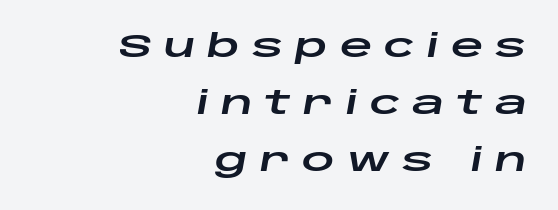
The image shows 32 px wide type, italic (leaning right); set right-aligned, line spacing 1.78x, unusually wide letter spacing (+0.37 em), not underlined; low stroke contrast and a large x-height.
